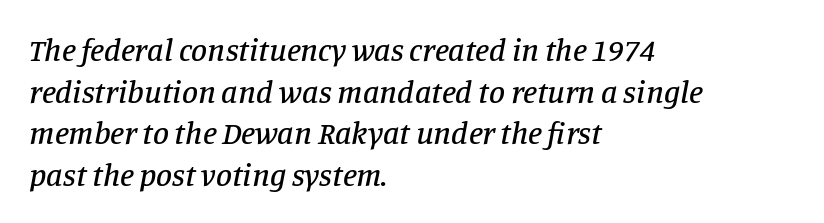
The image shows 32 px serif type, italic (leaning right); set left-aligned, normal line spacing (1.3x), normal letter spacing, not underlined; low stroke contrast and a large x-height.
